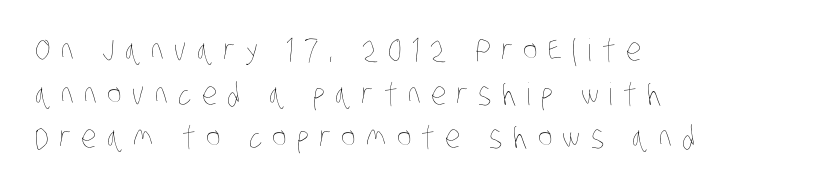
Counters stay open thanks to moderate or lighter strokes. Quick note: underline off. Tracking value appears strongly positive — letters spread wide. The rag falls on the right side of this text block. Honestly, the row spacing looks completely unremarkable. Note the varied advance widths — an 'i' is clearly narrower than an 'm'.
